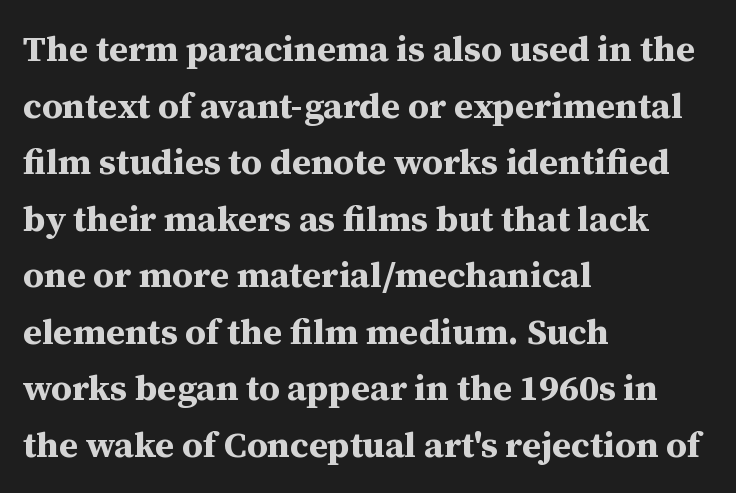
Q: Is the text bold? A: Yes.
Q: Is the text italic (slanted)? A: No, it is upright.
Q: Is the typeface a serif or a sans-serif typeface? A: Serif.
Q: Is the text underlined? A: No.
Q: How is the paragraph aligned? A: Left-aligned.
Q: Is the spacing between letters normal or unusually wide? A: Normal.
Q: Is the spacing between lines tight, normal or loose? A: Normal.
Q: Width (condensed, normal, or wide)? A: Normal.
Q: Stroke contrast? A: Medium.
Q: x-height? A: Medium.
Q: Monospaced? A: No.
